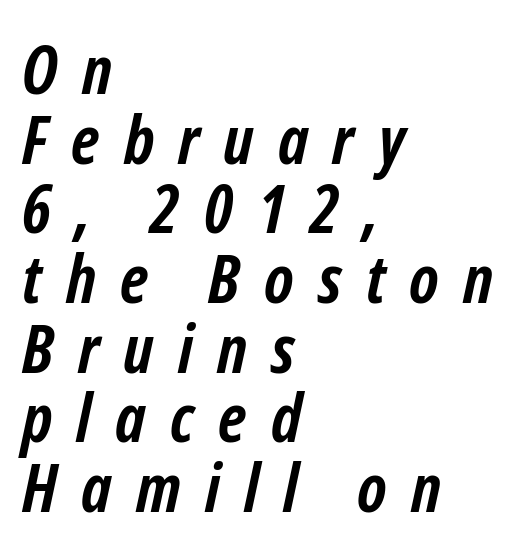
Q: Is the text bold? A: Yes.
Q: Is the text italic (slanted)? A: Yes, it leans right by about 12 degrees.
Q: Is the text underlined? A: No.
Q: How is the paragraph aligned? A: Left-aligned.
Q: Is the spacing between letters normal or unusually wide? A: Unusually wide.
Q: Is the spacing between lines tight, normal or loose? A: Tight.
Q: Width (condensed, normal, or wide)? A: Condensed.
Q: Stroke contrast? A: Low.
Q: x-height? A: Medium.
Q: Monospaced? A: No.
